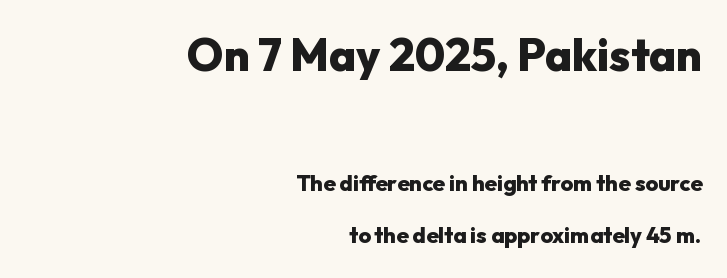
The image shows 45 px heavy sans-serif type, upright; set right-aligned, loose line spacing (2.37x), normal letter spacing, not underlined; the first (top) block is 2.05x larger; low stroke contrast and a medium x-height.
